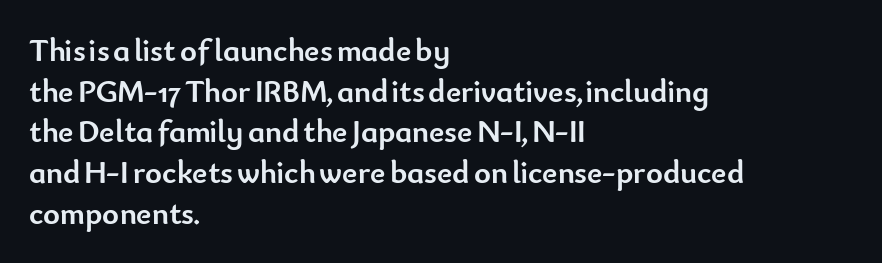
Q: Is the text bold? A: Yes.
Q: Is the text italic (slanted)? A: No, it is upright.
Q: Is the typeface a serif or a sans-serif typeface? A: Sans-serif.
Q: Is the text underlined? A: No.
Q: How is the paragraph aligned? A: Left-aligned.
Q: Is the spacing between letters normal or unusually wide? A: Normal.
Q: Is the spacing between lines tight, normal or loose? A: Normal.
Q: Width (condensed, normal, or wide)? A: Normal.
Q: Stroke contrast? A: Low.
Q: x-height? A: Small.
Q: Monospaced? A: No.
